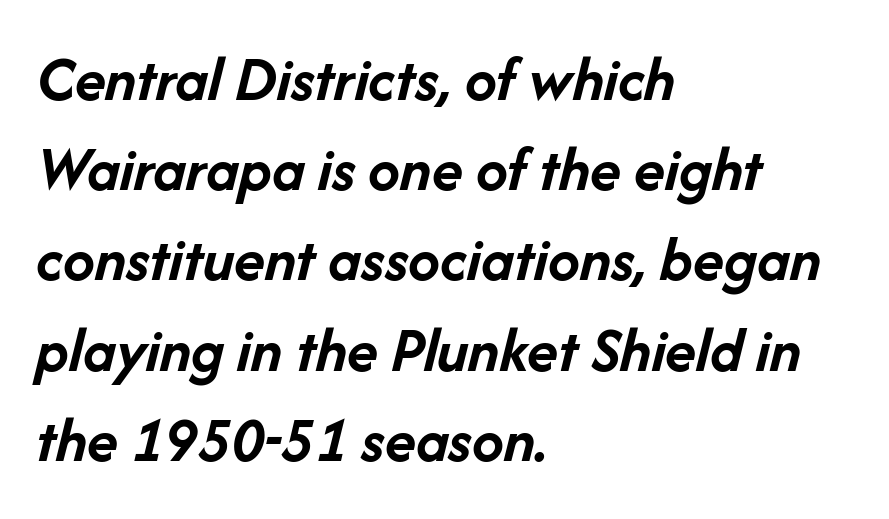
The sample has been set heavy, in full bold. The line-height multiplier appears to be the usual default. These lines are rendered in a variable-pitch font. Layout note: lines flush left. Slanted lettering throughout.
